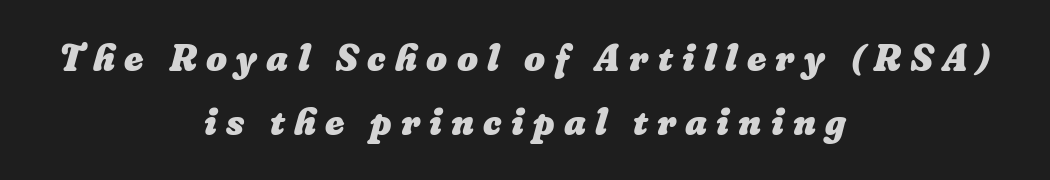
{"bold": "yes", "weight": "heavy", "width": "normal", "stroke_contrast": "low", "x_height": "medium", "monospaced": "no", "underline": "no", "align": "center", "line_spacing_ratio": 1.74, "letter_spacing": "wide", "letter_spacing_em": 0.25, "glyph_px": 37}
